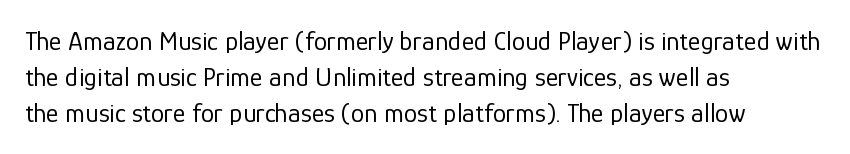
The strokes carry an ordinary text weight at most. Teacher's note: observe the even left margin — that is flush-left alignment. The lines sit at an ordinary, default distance from one another. Does extra space separate the letters? No, they use regular spacing. Posture: vertical. The specimen omits any rule beneath the text block's lines.
